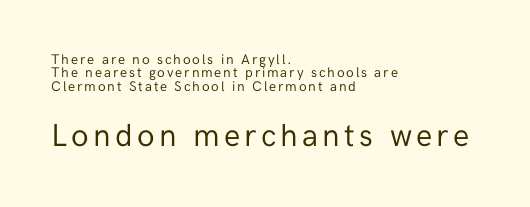
Rows of type sit shoulder to shoulder in the vertical direction. Character widths vary here, with narrow letters taking less room than wide ones. Weight: regular or lighter. Line beginnings align vertically; line endings do not. Characters remain perfectly vertical along every line.
